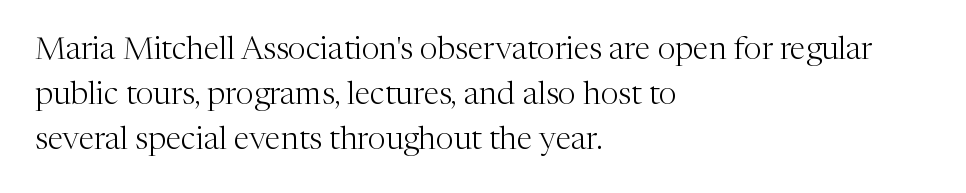
{"serif": "yes", "italic": "no", "bold": "no", "weight": "light", "width": "normal", "stroke_contrast": "medium", "x_height": "medium", "monospaced": "no", "underline": "no", "align": "left", "line_spacing": "normal", "line_spacing_ratio": 1.4, "letter_spacing": "normal", "letter_spacing_em": 0.0, "glyph_px": 32}
